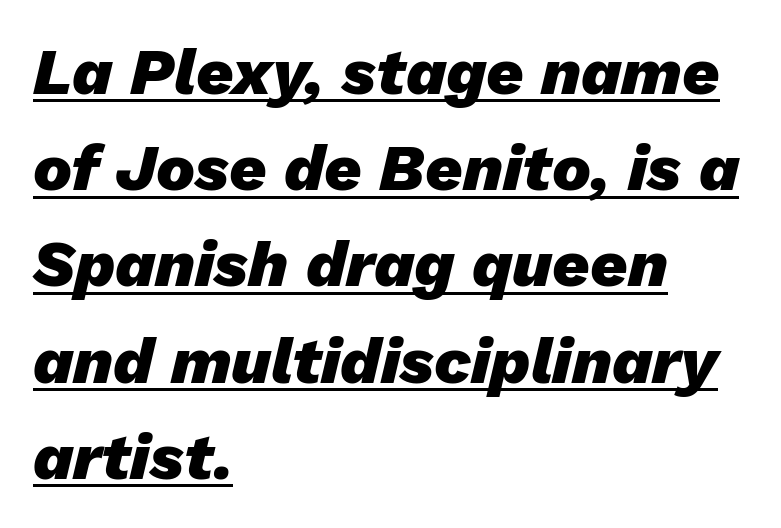
Q: Is the text bold? A: Yes.
Q: Is the text italic (slanted)? A: Yes, it leans right by about 13 degrees.
Q: Is the text underlined? A: Yes.
Q: How is the paragraph aligned? A: Left-aligned.
Q: Is the spacing between letters normal or unusually wide? A: Normal.
Q: Is the spacing between lines tight, normal or loose? A: Normal.
Q: Width (condensed, normal, or wide)? A: Normal.
Q: Stroke contrast? A: Low.
Q: x-height? A: Medium.
Q: Monospaced? A: No.
